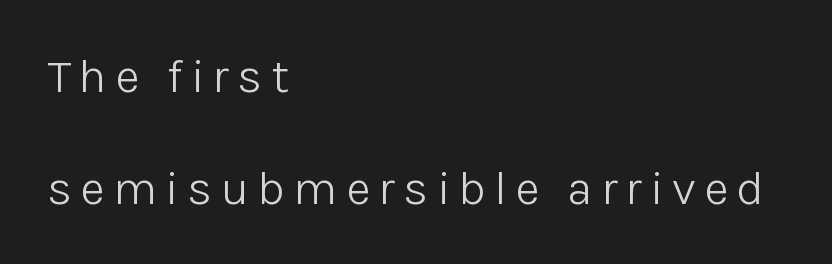
The image shows 48 px light sans-serif type, upright; set left-aligned, loose line spacing (2.33x), not underlined; low stroke contrast and a medium x-height.
